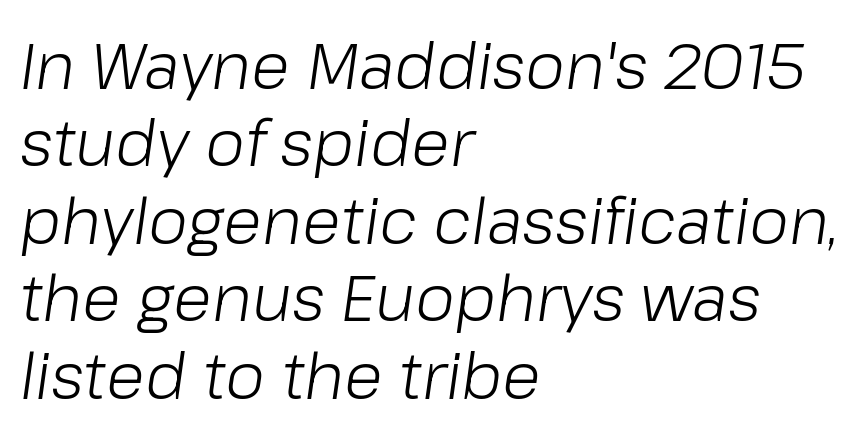
{"italic": "yes", "lean": "right", "slant_degrees": 8, "bold": "no", "weight": "light", "width": "normal", "stroke_contrast": "low", "x_height": "medium", "monospaced": "no", "underline": "no", "align": "left", "line_spacing_ratio": 1.21, "letter_spacing": "normal", "letter_spacing_em": 0.0, "glyph_px": 64}
